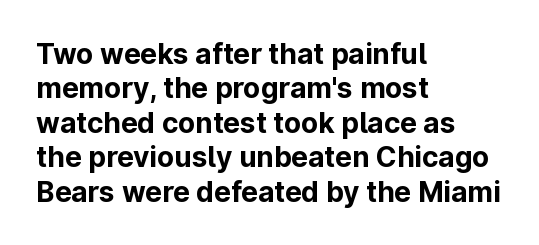
{"serif": "no", "italic": "no", "bold": "yes", "weight": "bold", "width": "normal", "stroke_contrast": "low", "x_height": "medium", "monospaced": "no", "underline": "no", "align": "left", "line_spacing_ratio": 1.23, "letter_spacing": "normal", "letter_spacing_em": 0.0, "glyph_px": 28}
